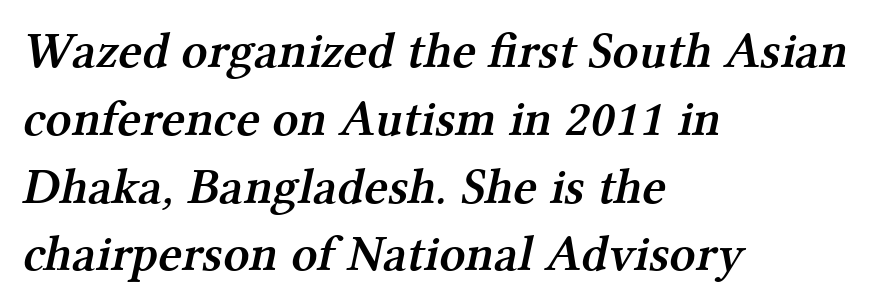
{"serif": "yes", "bold": "semi", "weight": "semibold", "width": "normal", "stroke_contrast": "medium", "x_height": "medium", "monospaced": "no", "underline": "no", "align": "left", "line_spacing": "normal", "line_spacing_ratio": 1.33, "letter_spacing": "normal", "letter_spacing_em": 0.0, "glyph_px": 51}
